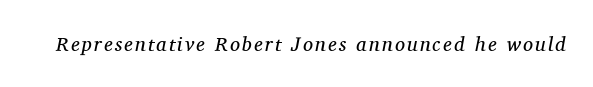
A light-to-regular cut is what we see here. Would a proofreader flag this as italicized? Yes. Glance below the letters and you will spot only blank space.
